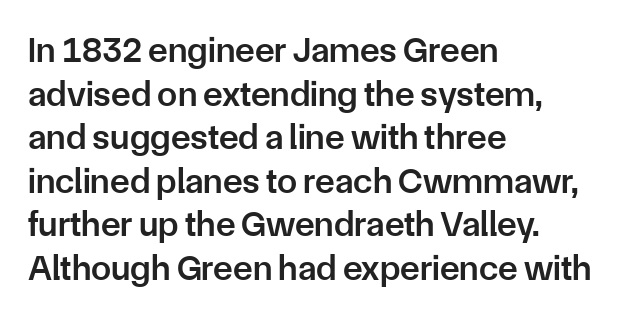
The image shows 36 px semibold sans-serif type, upright; set left-aligned, line spacing 1.21x, normal letter spacing, not underlined; low stroke contrast and a medium x-height.
